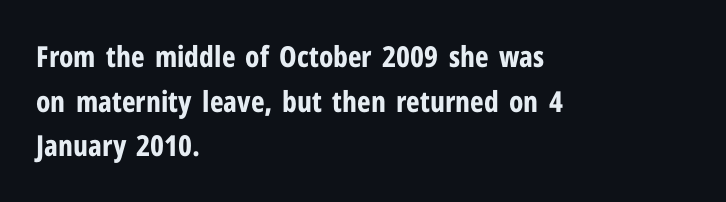
Q: Is the text bold? A: Yes.
Q: Is the text italic (slanted)? A: No, it is upright.
Q: Is the typeface a serif or a sans-serif typeface? A: Sans-serif.
Q: Is the text underlined? A: No.
Q: How is the paragraph aligned? A: Left-aligned.
Q: Is the spacing between letters normal or unusually wide? A: Normal.
Q: Is the spacing between lines tight, normal or loose? A: Normal.
Q: Width (condensed, normal, or wide)? A: Condensed.
Q: Stroke contrast? A: Low.
Q: x-height? A: Medium.
Q: Monospaced? A: No.
